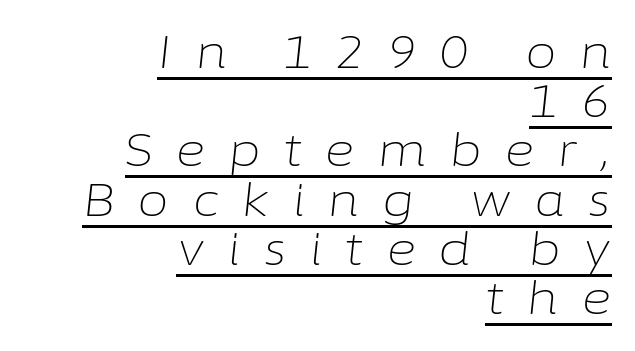
The image shows 46 px light type, italic (leaning right); set right-aligned, tight line spacing (1.07x), unusually wide letter spacing (+0.49 em), underlined; low stroke contrast and a medium x-height.
